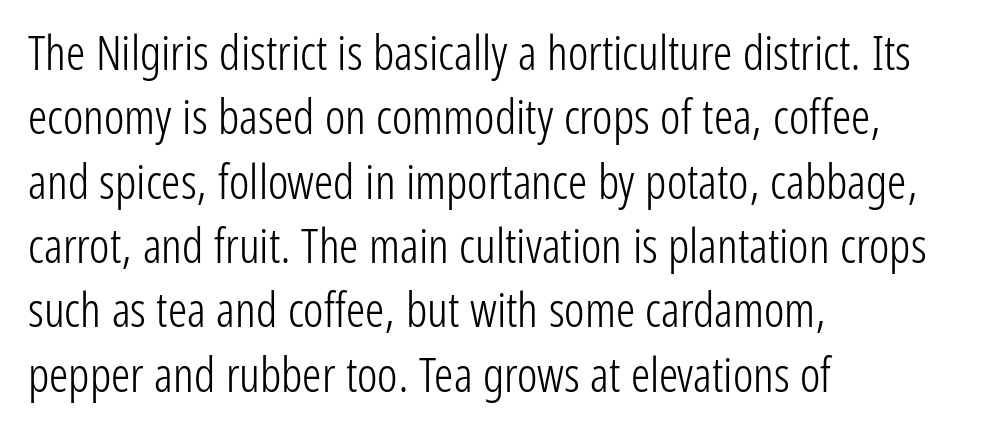
Each line starts at the same left margin while the right side varies. In terms of letterspacing, this is plain default setting. You can tell from the bare stems that sans-serif type was used. The rendering uses a moderate line-height, typical for paragraphs. The specimen reads as upright at a glance. The baseline area is clear.
